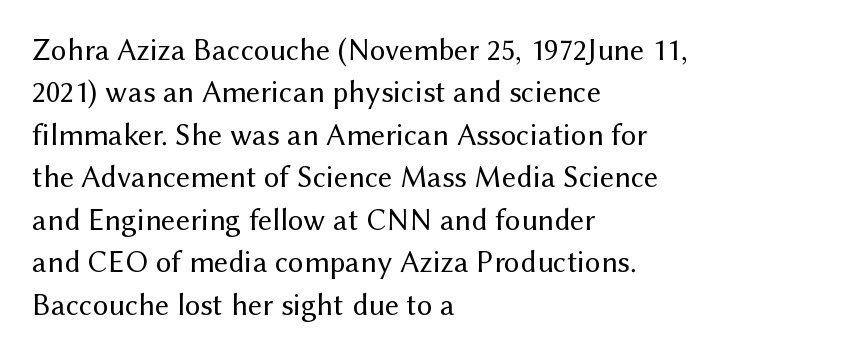
The image shows 31 px regular-weight sans-serif type, upright; set left-aligned, normal line spacing (1.37x), normal letter spacing, not underlined; medium stroke contrast and a medium x-height.
